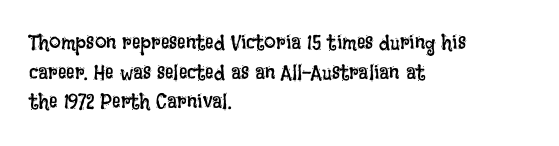
Quick note: underline off. Do the letters lean? They stand straight. The text block is weighted toward the left margin, trailing off unevenly rightward. This rendering leaves character spacing at its baseline value. Vertical spacing — default.
